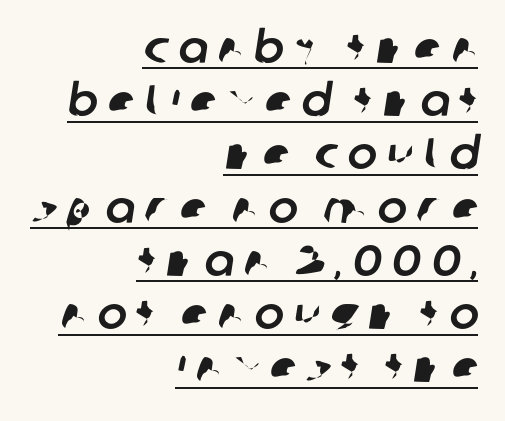
Q: Is the typeface a serif or a sans-serif typeface? A: Sans-serif.
Q: Is the text underlined? A: Yes.
Q: How is the paragraph aligned? A: Right-aligned.
Q: Is the spacing between letters normal or unusually wide? A: Unusually wide.
Q: Width (condensed, normal, or wide)? A: Normal.
Q: Stroke contrast? A: Low.
Q: x-height? A: Large.
Q: Monospaced? A: No.
